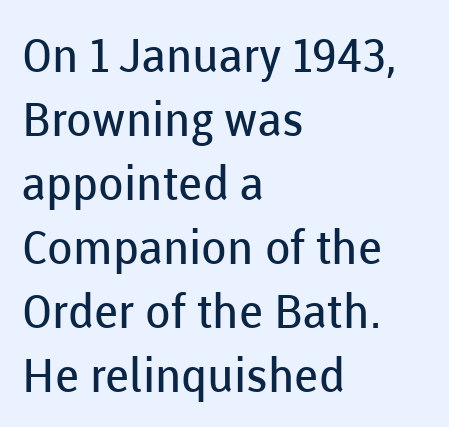
The image shows 47 px regular-weight sans-serif type, upright; set left-aligned, normal line spacing (1.36x), normal letter spacing, not underlined; low stroke contrast and a medium x-height.
